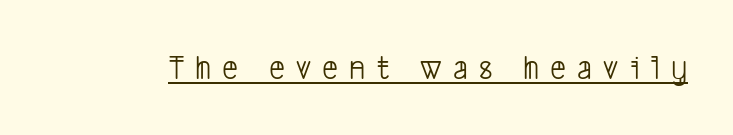
{"serif": "no", "bold": "no", "weight": "light", "width": "condensed", "stroke_contrast": "low", "x_height": "medium", "monospaced": "no", "underline": "yes", "letter_spacing": "wide", "letter_spacing_em": 0.32, "glyph_px": 35}
